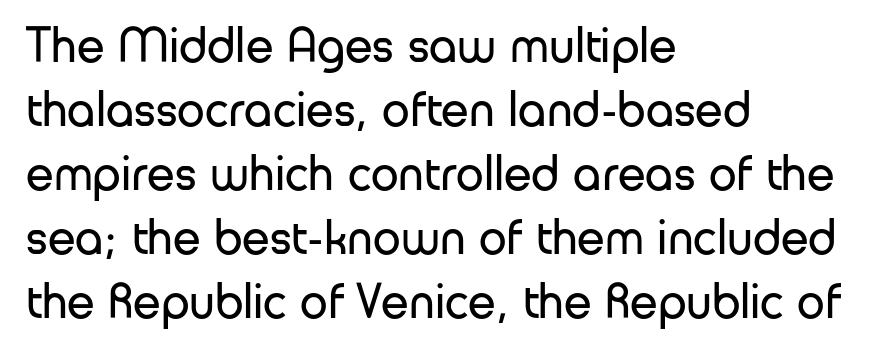
{"serif": "no", "italic": "no", "bold": "no", "weight": "regular", "width": "normal", "stroke_contrast": "low", "x_height": "medium", "monospaced": "no", "underline": "no", "align": "left", "line_spacing": "normal", "line_spacing_ratio": 1.28, "letter_spacing": "normal", "letter_spacing_em": 0.0, "glyph_px": 50}
